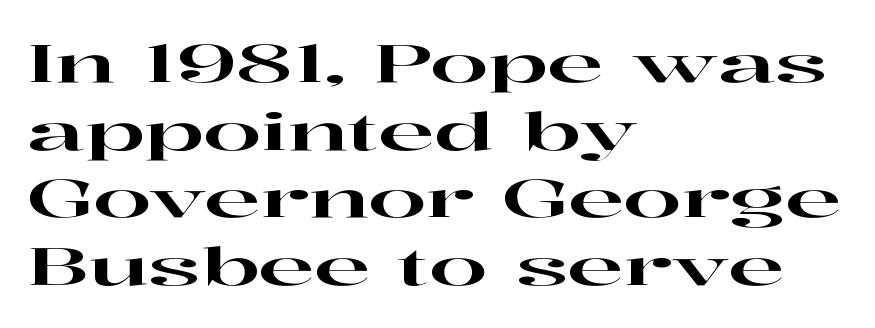
The image shows 52 px wide serif type, upright; set left-aligned, normal line spacing (1.3x), normal letter spacing, not underlined; high stroke contrast and a medium x-height.
